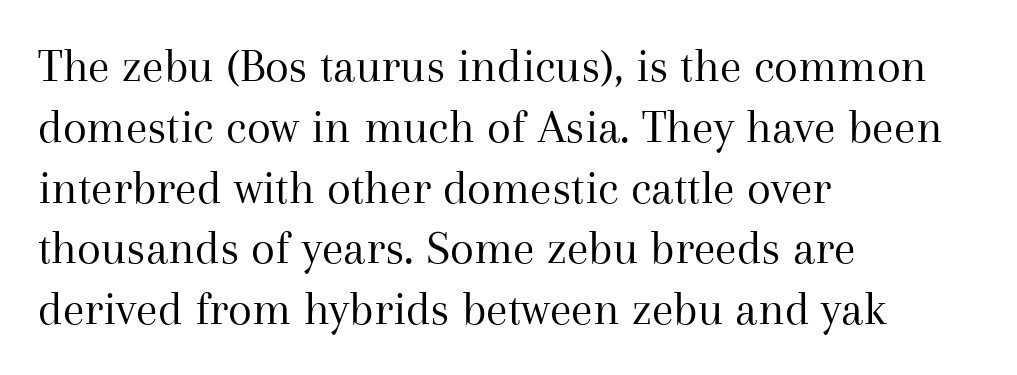
{"serif": "yes", "italic": "no", "bold": "no", "weight": "regular", "width": "normal", "stroke_contrast": "medium", "x_height": "medium", "monospaced": "no", "underline": "no", "align": "left", "line_spacing_ratio": 1.24, "letter_spacing": "normal", "letter_spacing_em": 0.0, "glyph_px": 49}
